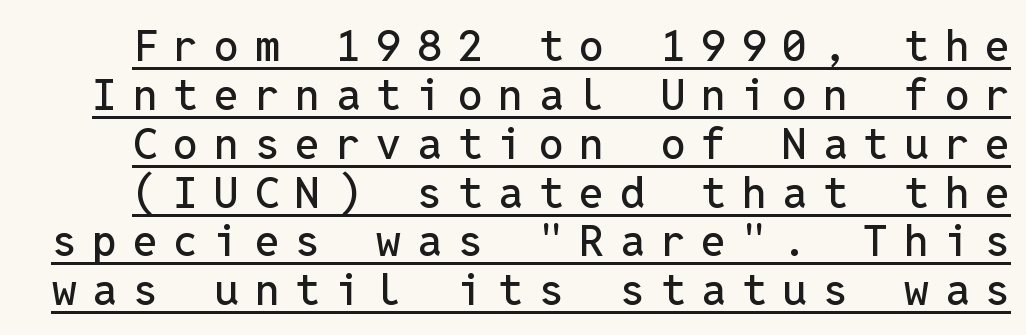
The image shows 44 px sans-serif type, upright, monospaced; set tight line spacing (1.11x), unusually wide letter spacing (+0.36 em), underlined; low stroke contrast and a medium x-height.
